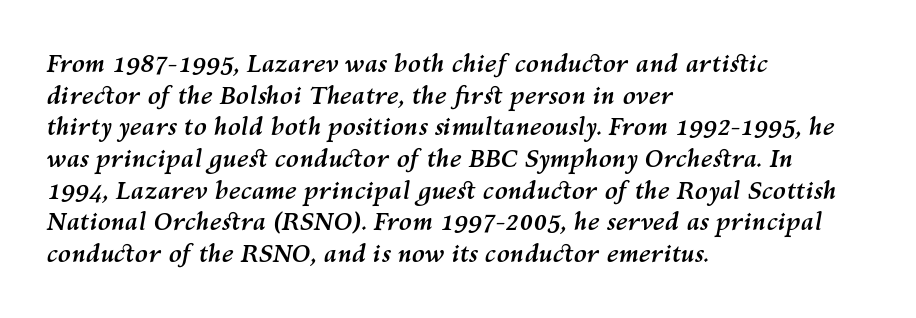
Q: Is the text bold? A: Yes.
Q: Is the text italic (slanted)? A: Yes, it leans right by about 10 degrees.
Q: Is the text underlined? A: No.
Q: How is the paragraph aligned? A: Left-aligned.
Q: Is the spacing between letters normal or unusually wide? A: Normal.
Q: Is the spacing between lines tight, normal or loose? A: Normal.
